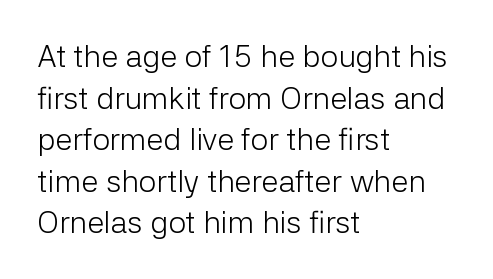
The image shows 31 px light sans-serif type, upright; set left-aligned, normal line spacing (1.34x), normal letter spacing, not underlined; low stroke contrast and a medium x-height.
